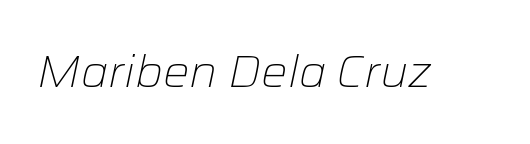
Q: Is the text bold? A: No.
Q: Is the text italic (slanted)? A: Yes, it leans right by about 12 degrees.
Q: Is the text underlined? A: No.
Q: Is the spacing between letters normal or unusually wide? A: Normal.
Q: Width (condensed, normal, or wide)? A: Normal.
Q: Stroke contrast? A: Low.
Q: x-height? A: Medium.
Q: Monospaced? A: No.
